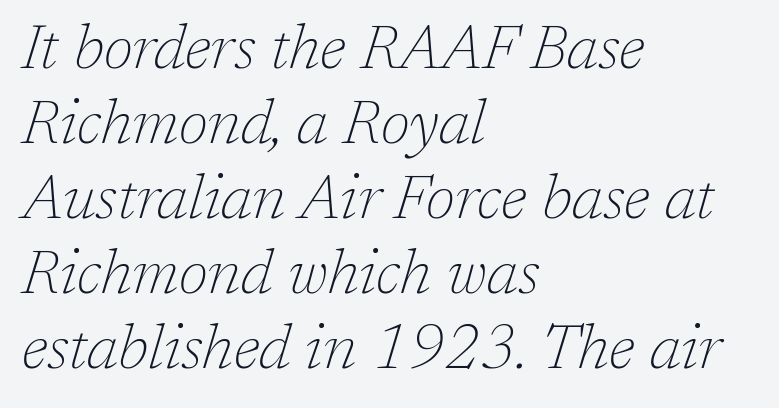
The typography opts for an oblique posture over an upright one. The cut favours lightness, reaching ordinary text weight at its darkest. The passage shown is not underscored anywhere. How are the letters spaced? Ordinarily, with no added tracking. The letters advance in unequal steps, a hallmark of proportional type.
